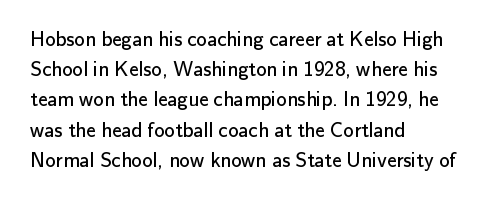
Regarding leading, the lines here are spaced in the standard way. Underline: absent. A classic flush-left, rag-right setting is used for this passage. Every character sits straight up, as roman type does.
